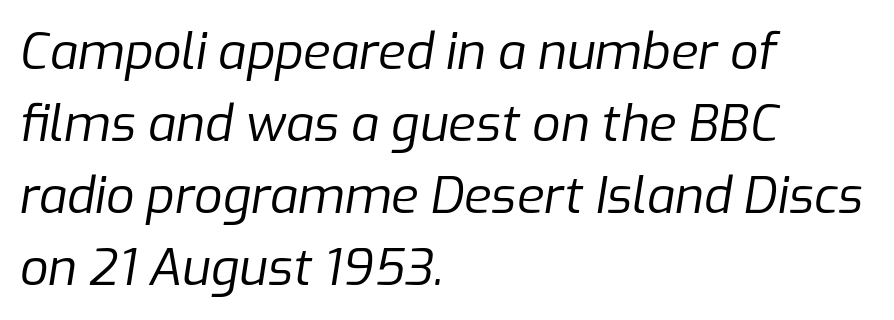
Q: Is the text bold? A: No.
Q: Is the text italic (slanted)? A: Yes, it leans right by about 9 degrees.
Q: Is the text underlined? A: No.
Q: How is the paragraph aligned? A: Left-aligned.
Q: Is the spacing between letters normal or unusually wide? A: Normal.
Q: Is the spacing between lines tight, normal or loose? A: Normal.
Q: Width (condensed, normal, or wide)? A: Normal.
Q: Stroke contrast? A: Low.
Q: x-height? A: Medium.
Q: Monospaced? A: No.
